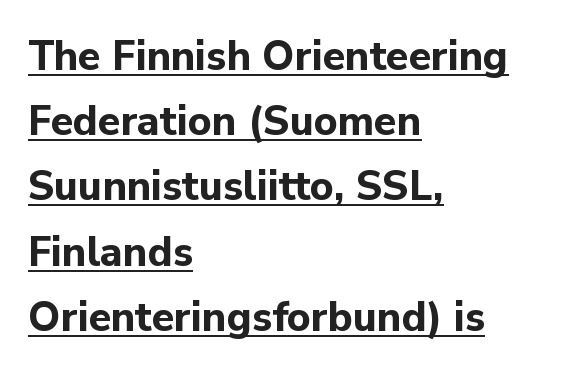
The image shows 41 px bold sans-serif type, upright; set left-aligned, normal line spacing (1.59x), normal letter spacing, underlined; low stroke contrast and a medium x-height.
